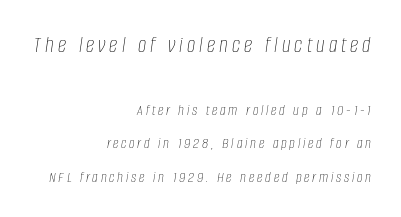
{"italic": "yes", "lean": "right", "slant_degrees": 8, "bold": "no", "underline": "no", "align": "right", "line_spacing": "loose", "line_spacing_ratio": 2.1, "larger_block": "first", "size_ratio": 1.5, "glyph_px": 24}
